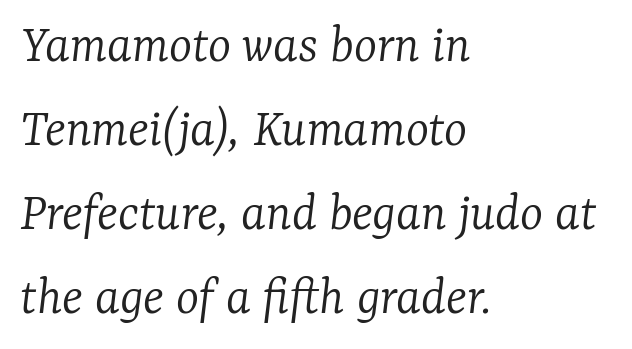
A classic flush-left, rag-right setting is used for this passage. The tracking reads as untouched default to a designer's eye. You could not count columns in this text — the font is proportionally spaced. Summary of vertical rhythm: regular, with standard interline spacing. Glance below the letters and you will spot only blank space. Observe the lean: these are italic letterforms.
